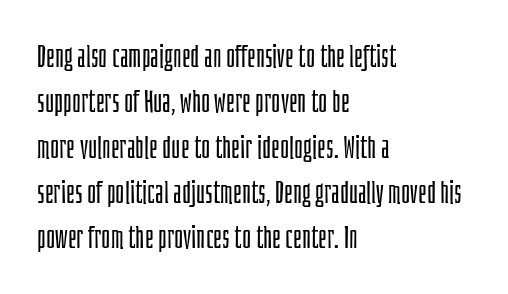
Q: Is the text bold? A: No.
Q: Is the text italic (slanted)? A: No, it is upright.
Q: Is the typeface a serif or a sans-serif typeface? A: Sans-serif.
Q: Is the text underlined? A: No.
Q: How is the paragraph aligned? A: Left-aligned.
Q: Is the spacing between letters normal or unusually wide? A: Normal.
Q: Is the spacing between lines tight, normal or loose? A: Normal.
Q: Width (condensed, normal, or wide)? A: Condensed.
Q: Stroke contrast? A: Low.
Q: x-height? A: Large.
Q: Monospaced? A: No.
